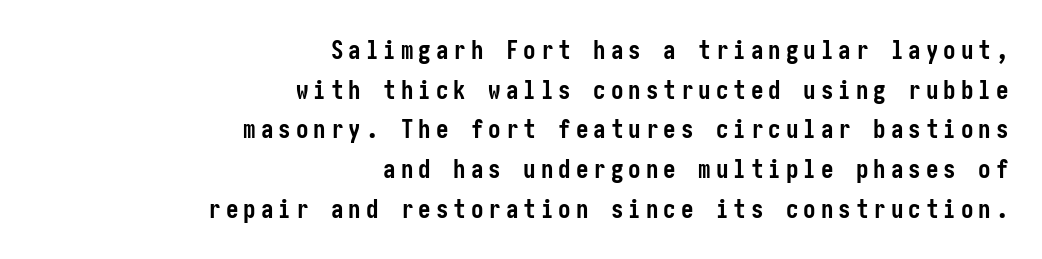
The space beneath each line is pristine and unruled. When letters stand straight like this, we call the style roman or upright. Does the copy run flush right? Yes — the right margin is perfectly even. The rows are spaced the way most documents space them.
